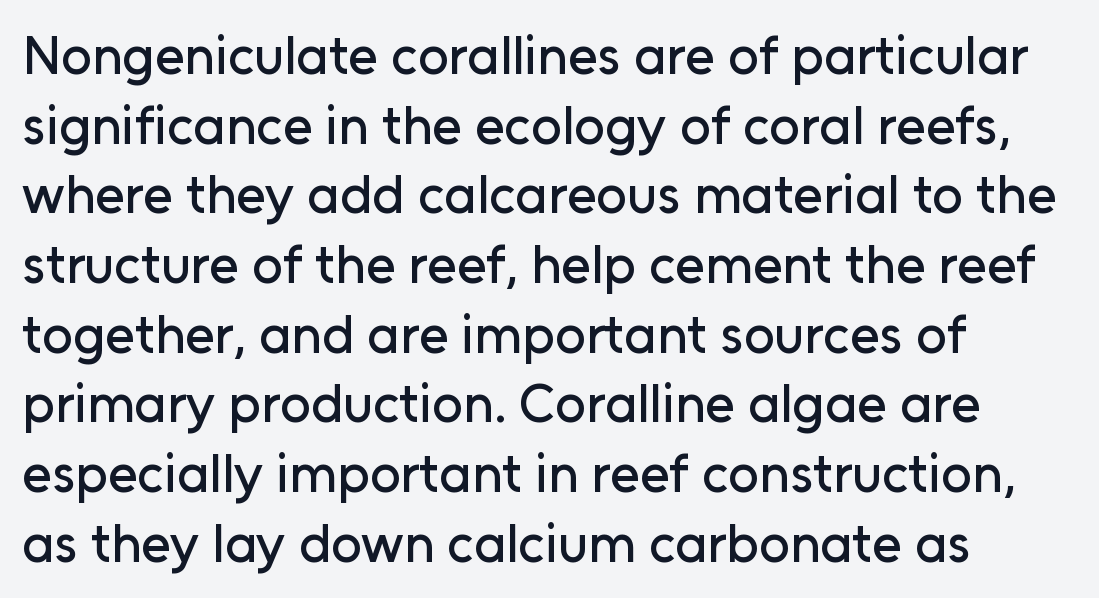
The image shows 54 px sans-serif type, upright; set left-aligned, normal line spacing (1.29x), normal letter spacing, not underlined; low stroke contrast and a medium x-height.
